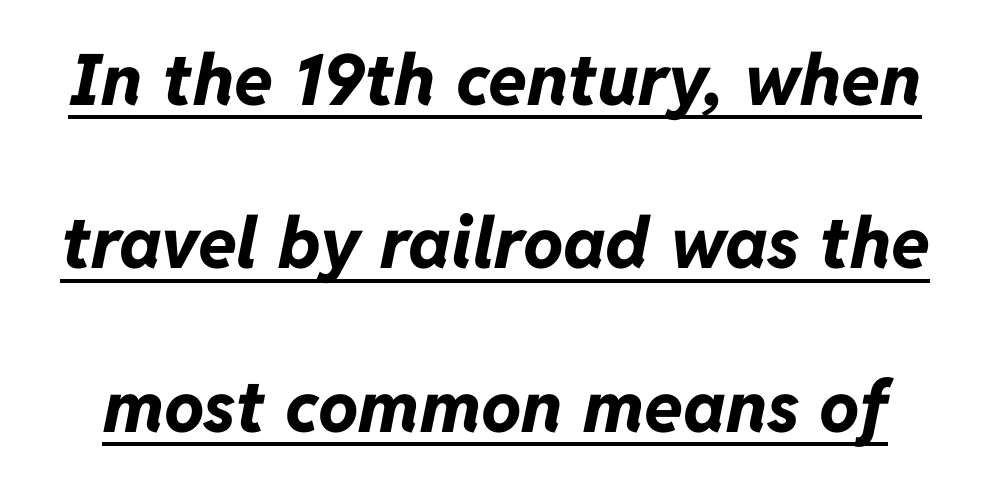
The image shows 71 px bold type, italic (leaning right); set loose line spacing (2.3x), normal letter spacing, underlined; low stroke contrast and a medium x-height.
